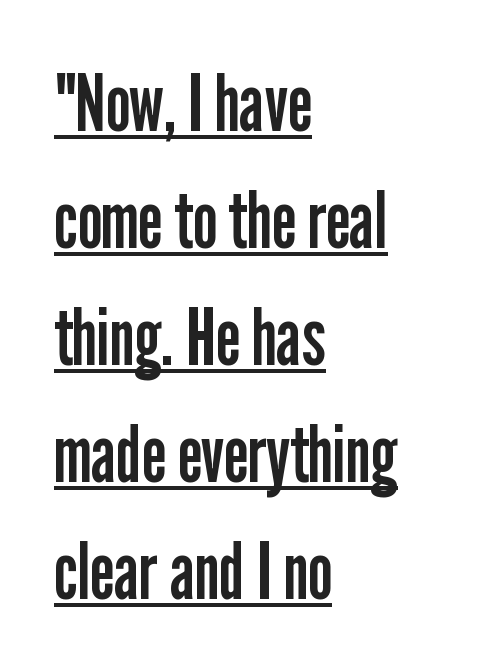
{"serif": "no", "italic": "no", "bold": "no", "weight": "regular", "width": "condensed", "stroke_contrast": "low", "x_height": "medium", "monospaced": "no", "underline": "yes", "align": "left", "line_spacing": "normal", "line_spacing_ratio": 1.48, "letter_spacing": "normal", "letter_spacing_em": 0.0, "glyph_px": 79}
